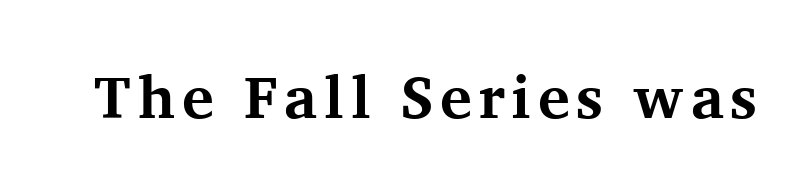
Q: Is the text bold? A: Yes.
Q: Is the text italic (slanted)? A: No, it is upright.
Q: Is the typeface a serif or a sans-serif typeface? A: Serif.
Q: Is the text underlined? A: No.
Q: Width (condensed, normal, or wide)? A: Normal.
Q: Stroke contrast? A: Medium.
Q: x-height? A: Medium.
Q: Monospaced? A: No.
